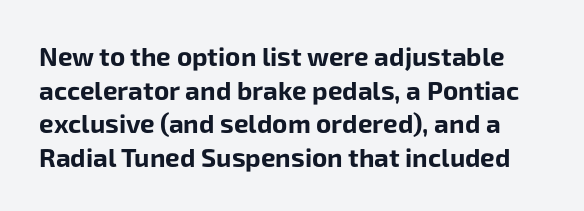
The image shows 26 px bold type, upright; set normal line spacing (1.29x), normal letter spacing, not underlined.
